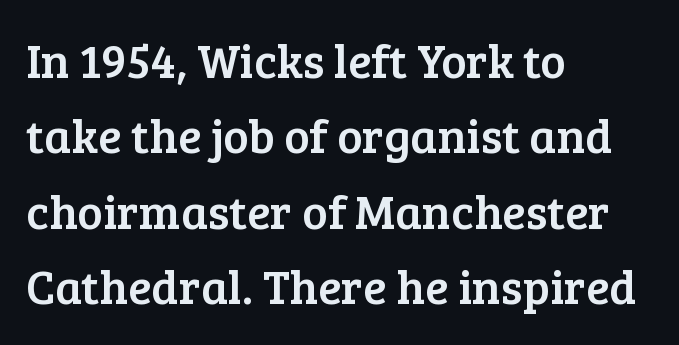
{"serif": "yes", "italic": "no", "width": "normal", "stroke_contrast": "low", "x_height": "medium", "monospaced": "no", "underline": "no", "align": "left", "line_spacing": "normal", "line_spacing_ratio": 1.57, "letter_spacing": "normal", "letter_spacing_em": 0.0, "glyph_px": 48}
